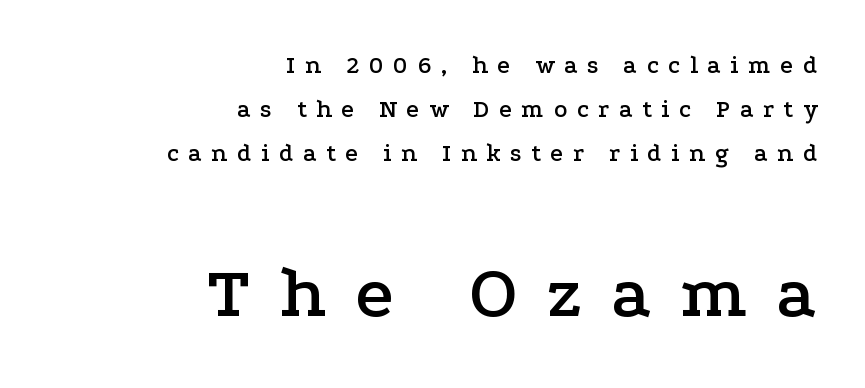
This sample has the flowing, uneven cadence of proportional lettering. The paragraph has a hard right edge and a soft left edge. No italicization has been applied; the sample stays upright. Note: smaller setting up top, larger setting below. Caption: expanded tracking, letters set apart. Descender tails drop into unmarked territory.
